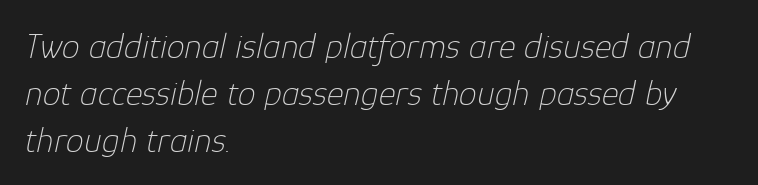
Q: Is the text bold? A: No.
Q: Is the text italic (slanted)? A: Yes, it leans right by about 12 degrees.
Q: Is the text underlined? A: No.
Q: How is the paragraph aligned? A: Left-aligned.
Q: Is the spacing between letters normal or unusually wide? A: Normal.
Q: Is the spacing between lines tight, normal or loose? A: Normal.
Q: Width (condensed, normal, or wide)? A: Normal.
Q: Stroke contrast? A: Low.
Q: x-height? A: Medium.
Q: Monospaced? A: No.
